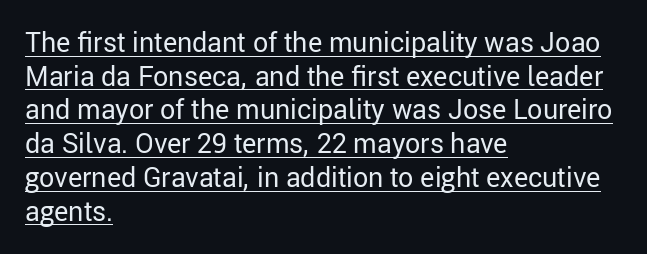
{"italic": "no", "bold": "no", "underline": "yes", "align": "left", "line_spacing": "normal", "line_spacing_ratio": 1.25, "letter_spacing": "normal", "letter_spacing_em": 0.0, "glyph_px": 27}
